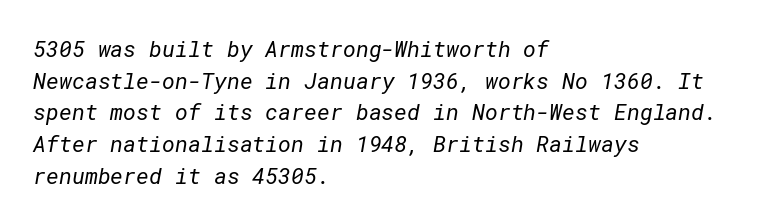
The image shows 22 px text type; set left-aligned, normal line spacing (1.44x), normal letter spacing, not underlined.
